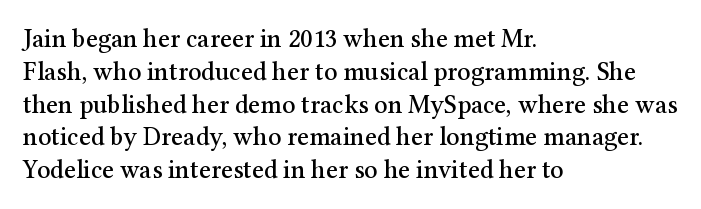
Q: Is the text italic (slanted)? A: No, it is upright.
Q: Is the text underlined? A: No.
Q: How is the paragraph aligned? A: Left-aligned.
Q: Is the spacing between letters normal or unusually wide? A: Normal.
Q: Is the spacing between lines tight, normal or loose? A: Normal.
